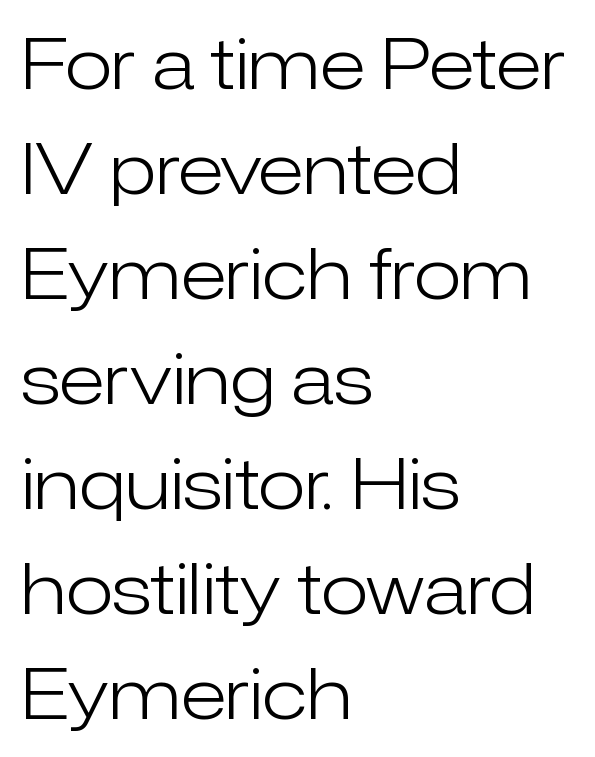
Q: Is the text bold? A: No.
Q: Is the text italic (slanted)? A: No, it is upright.
Q: Is the typeface a serif or a sans-serif typeface? A: Sans-serif.
Q: Is the text underlined? A: No.
Q: How is the paragraph aligned? A: Left-aligned.
Q: Is the spacing between letters normal or unusually wide? A: Normal.
Q: Is the spacing between lines tight, normal or loose? A: Normal.
Q: Width (condensed, normal, or wide)? A: Normal.
Q: Stroke contrast? A: Low.
Q: x-height? A: Medium.
Q: Monospaced? A: No.
